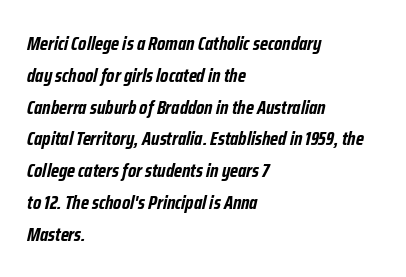
Q: Is the text bold? A: Yes.
Q: Is the text italic (slanted)? A: Yes, it leans right by about 12 degrees.
Q: Is the text underlined? A: No.
Q: How is the paragraph aligned? A: Left-aligned.
Q: Is the spacing between letters normal or unusually wide? A: Normal.
Q: Is the spacing between lines tight, normal or loose? A: Normal.
